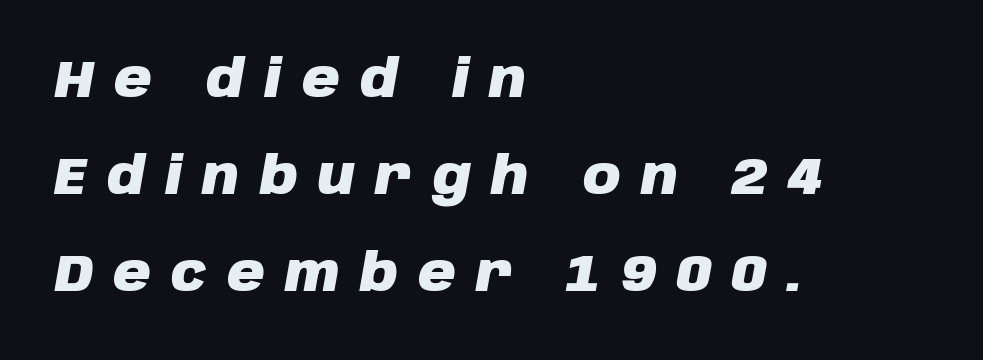
{"italic": "yes", "lean": "right", "slant_degrees": 10, "bold": "yes", "weight": "heavy", "width": "normal", "stroke_contrast": "low", "x_height": "large", "monospaced": "no", "underline": "no", "align": "left", "line_spacing_ratio": 1.87, "letter_spacing": "wide", "letter_spacing_em": 0.39, "glyph_px": 52}
